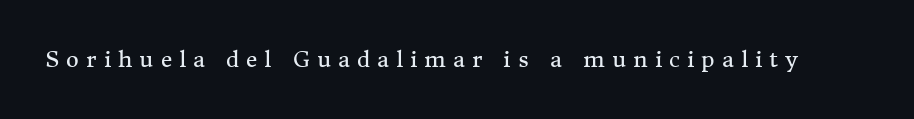
Caption: expanded tracking, letters set apart. Clear beneath every line of the passage. Unlike italic type, these characters show no tilt at all. This is not heavy type; no bold has been used.
